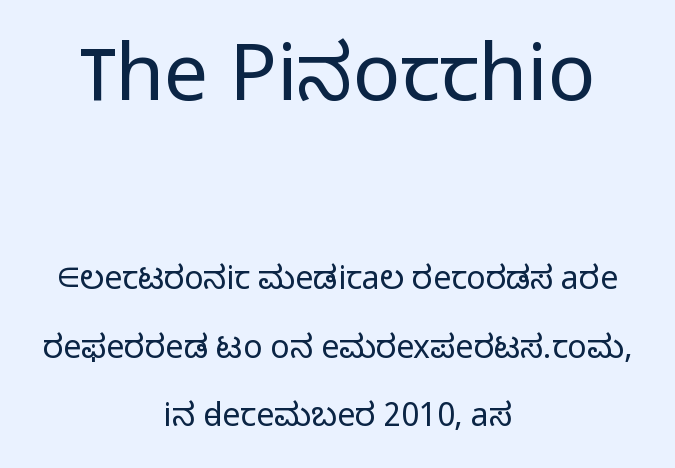
The image shows 79 px light sans-serif type, upright; set centered, loose line spacing (2.14x), normal letter spacing, not underlined; the first (top) block is 2.47x larger; low stroke contrast and a medium x-height.
